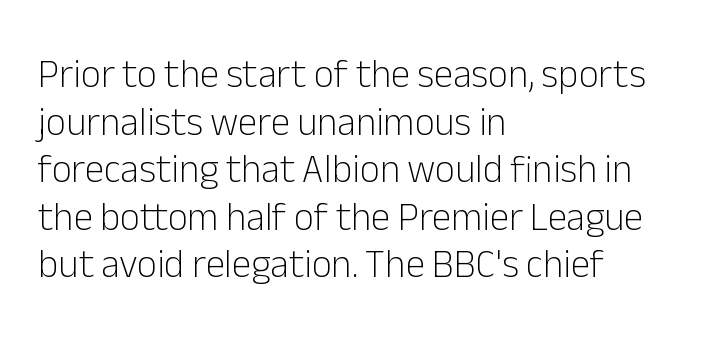
{"serif": "no", "italic": "no", "bold": "no", "weight": "light", "width": "normal", "stroke_contrast": "low", "x_height": "medium", "monospaced": "no", "underline": "no", "align": "left", "line_spacing_ratio": 1.22, "letter_spacing": "normal", "letter_spacing_em": 0.0, "glyph_px": 39}
